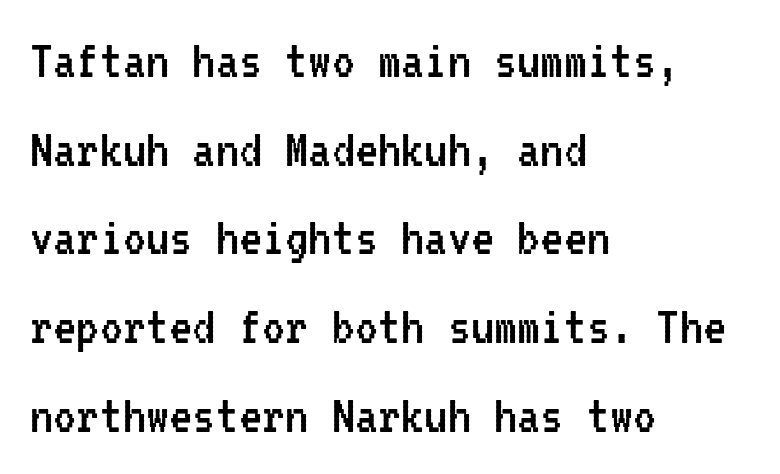
The image shows 58 px regular-weight, condensed sans-serif type, upright, monospaced; set left-aligned, normal line spacing (1.53x), normal letter spacing, not underlined; low stroke contrast and a medium x-height.
